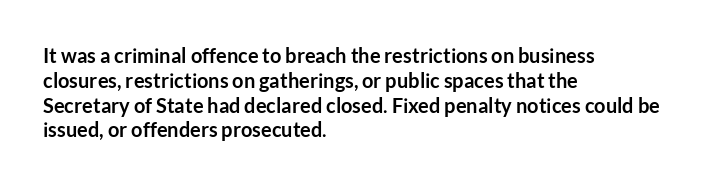
The image shows 20 px bold type, upright; set left-aligned, line spacing 1.24x, normal letter spacing, not underlined.
